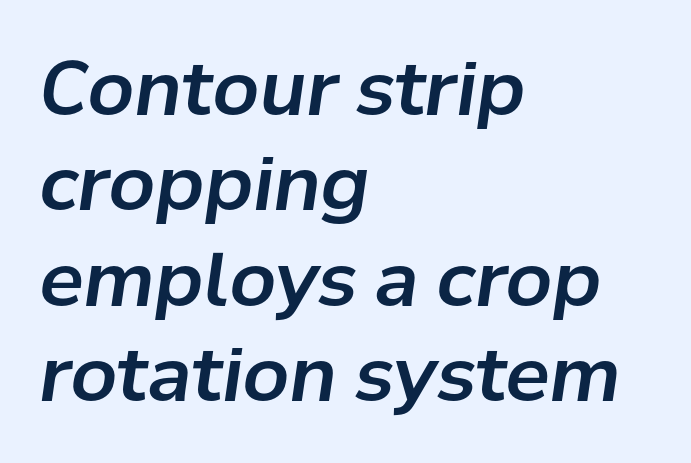
Q: Is the text italic (slanted)? A: Yes, it leans right by about 8 degrees.
Q: Is the text underlined? A: No.
Q: How is the paragraph aligned? A: Left-aligned.
Q: Is the spacing between letters normal or unusually wide? A: Normal.
Q: Is the spacing between lines tight, normal or loose? A: Normal.
Q: Width (condensed, normal, or wide)? A: Normal.
Q: Stroke contrast? A: Low.
Q: x-height? A: Medium.
Q: Monospaced? A: No.
